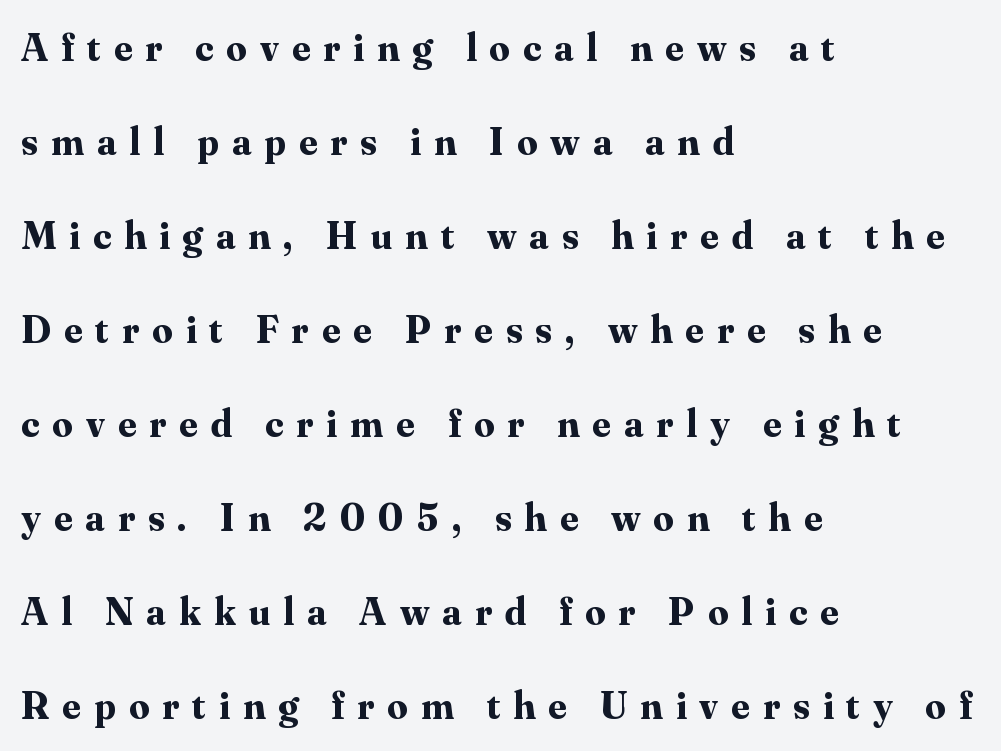
The image shows 40 px bold serif type, upright; set left-aligned, loose line spacing (2.35x), unusually wide letter spacing (+0.33 em), not underlined; medium stroke contrast and a small x-height.
